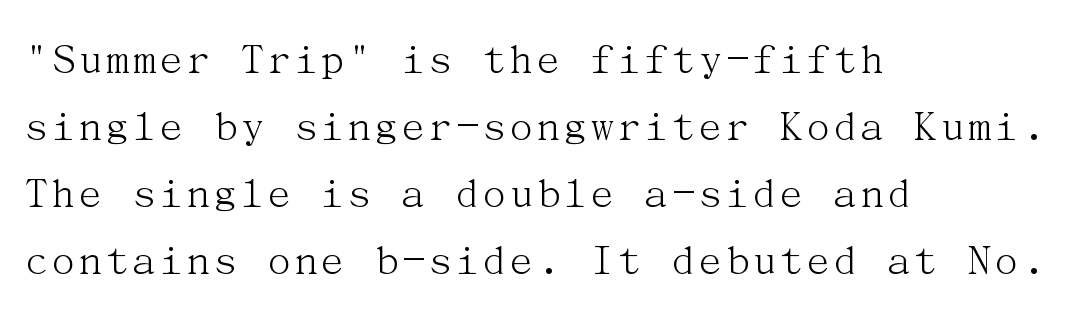
The image shows 46 px light serif type, upright; set left-aligned, normal line spacing (1.46x), normal letter spacing, not underlined; medium stroke contrast and a medium x-height.
